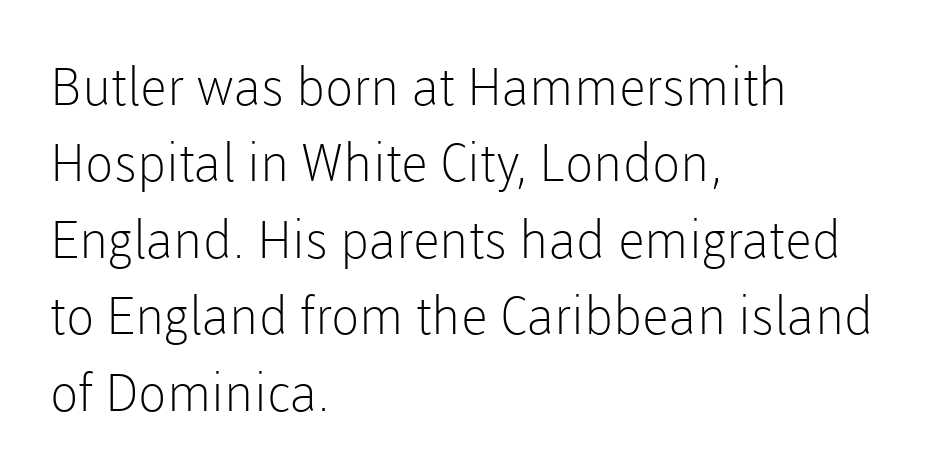
{"serif": "no", "italic": "no", "bold": "no", "weight": "light", "width": "normal", "stroke_contrast": "low", "x_height": "medium", "monospaced": "no", "underline": "no", "align": "left", "line_spacing": "normal", "line_spacing_ratio": 1.47, "letter_spacing": "normal", "letter_spacing_em": 0.0, "glyph_px": 52}
